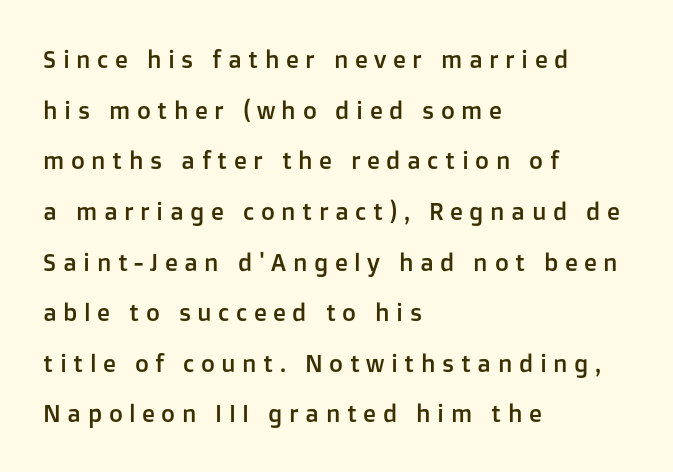
The image shows 24 px text type, upright; set left-aligned, loose line spacing (2.11x), unusually wide letter spacing (+0.27 em), not underlined.
